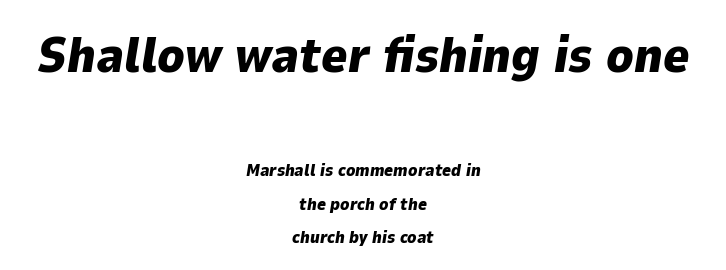
{"italic": "yes", "lean": "right", "slant_degrees": 9, "bold": "yes", "weight": "heavy", "width": "normal", "stroke_contrast": "low", "x_height": "medium", "monospaced": "no", "underline": "no", "align": "center", "line_spacing": "loose", "line_spacing_ratio": 1.95, "letter_spacing": "normal", "letter_spacing_em": 0.0, "larger_block": "first", "size_ratio": 2.94, "glyph_px": 50}
